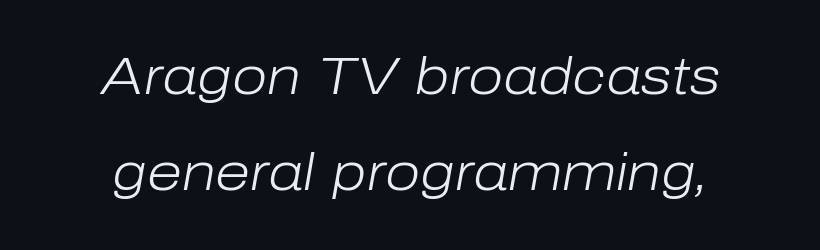
{"italic": "yes", "lean": "right", "slant_degrees": 10, "bold": "no", "weight": "light", "width": "normal", "stroke_contrast": "low", "x_height": "medium", "monospaced": "no", "underline": "no", "line_spacing_ratio": 1.88, "letter_spacing": "normal", "letter_spacing_em": 0.0, "glyph_px": 51}
